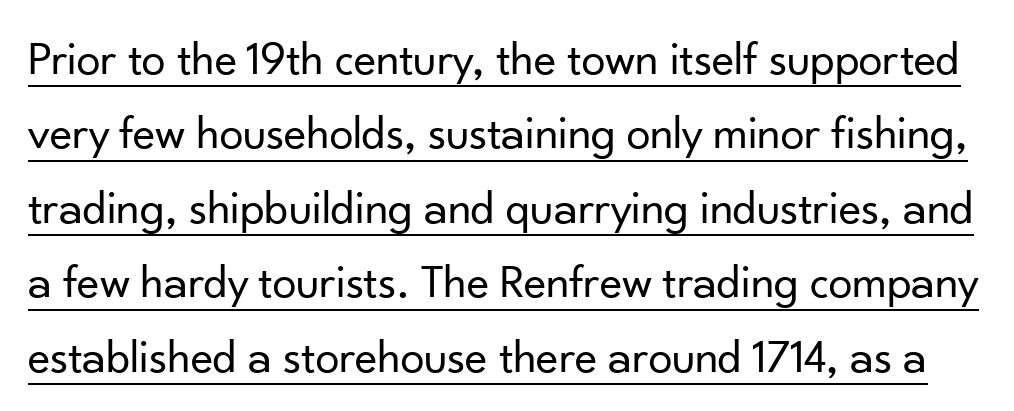
{"serif": "no", "italic": "no", "bold": "no", "weight": "regular", "width": "normal", "stroke_contrast": "low", "x_height": "small", "monospaced": "no", "underline": "yes", "line_spacing": "normal", "line_spacing_ratio": 1.55, "letter_spacing": "normal", "letter_spacing_em": 0.0, "glyph_px": 48}
